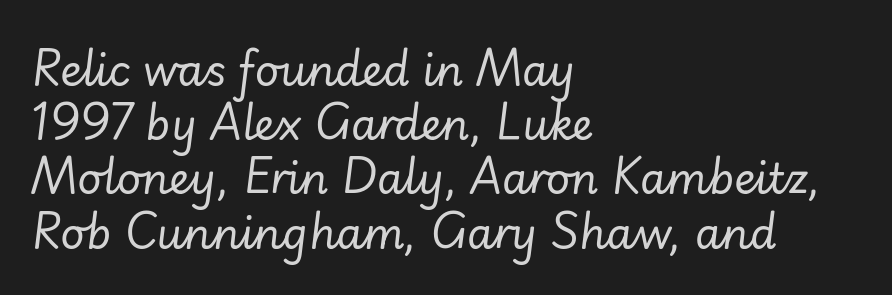
{"italic": "yes", "lean": "right", "slant_degrees": 7, "bold": "no", "weight": "regular", "width": "normal", "stroke_contrast": "low", "x_height": "small", "monospaced": "no", "underline": "no", "align": "left", "line_spacing": "normal", "line_spacing_ratio": 1.29, "letter_spacing": "normal", "letter_spacing_em": 0.0, "glyph_px": 42}
